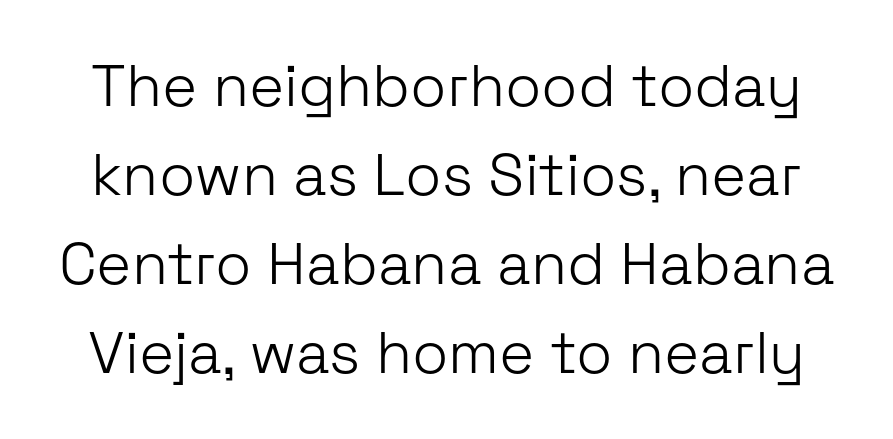
The image shows 59 px light sans-serif type, upright; set normal line spacing (1.51x), normal letter spacing, not underlined; low stroke contrast and a medium x-height.
